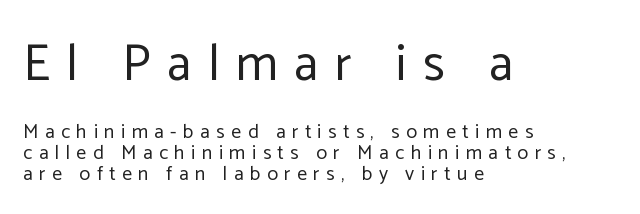
{"serif": "no", "italic": "no", "bold": "no", "weight": "regular", "width": "normal", "stroke_contrast": "low", "x_height": "medium", "monospaced": "no", "underline": "no", "align": "left", "line_spacing": "tight", "line_spacing_ratio": 1.03, "letter_spacing": "wide", "letter_spacing_em": 0.32, "larger_block": "first", "size_ratio": 2.55, "glyph_px": 51}
